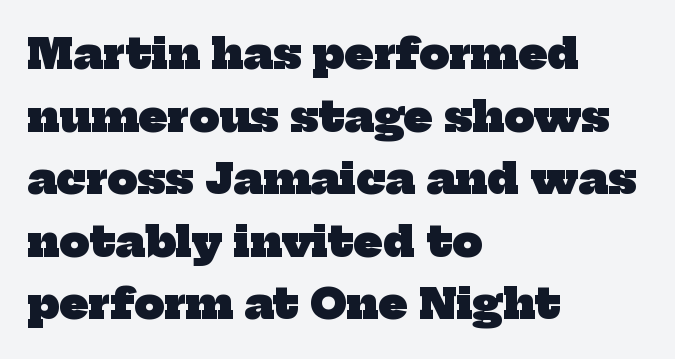
Q: Is the text bold? A: Yes.
Q: Is the typeface a serif or a sans-serif typeface? A: Serif.
Q: Is the text underlined? A: No.
Q: How is the paragraph aligned? A: Left-aligned.
Q: Is the spacing between letters normal or unusually wide? A: Normal.
Q: Is the spacing between lines tight, normal or loose? A: Normal.
Q: Width (condensed, normal, or wide)? A: Normal.
Q: Stroke contrast? A: Low.
Q: x-height? A: Medium.
Q: Monospaced? A: No.
